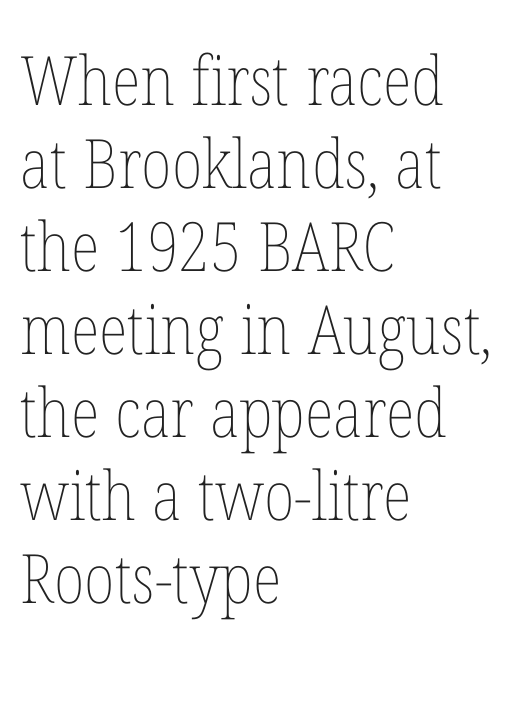
{"italic": "no", "bold": "no", "weight": "thin", "width": "condensed", "stroke_contrast": "low", "x_height": "medium", "monospaced": "no", "underline": "no", "align": "left", "line_spacing_ratio": 1.22, "letter_spacing": "normal", "letter_spacing_em": 0.0, "glyph_px": 68}
